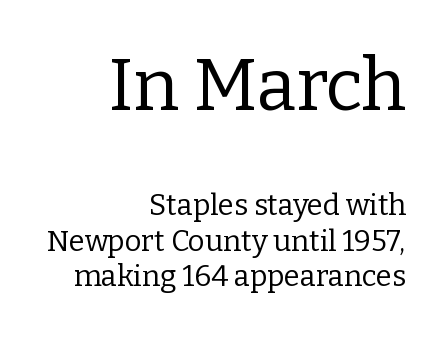
The image shows 72 px regular-weight serif type, upright; set right-aligned, line spacing 1.22x, normal letter spacing, not underlined; the first (top) block is 2.48x larger; low stroke contrast and a medium x-height.
